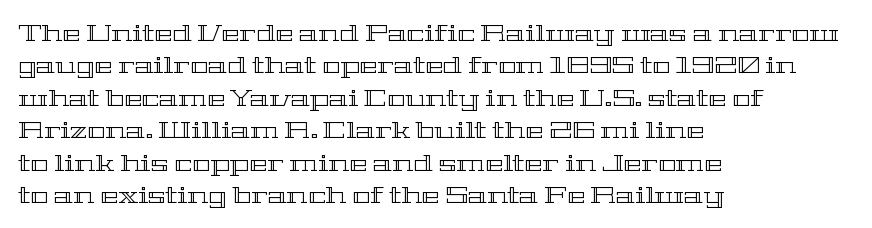
Q: Is the text italic (slanted)? A: No, it is upright.
Q: Is the text underlined? A: No.
Q: How is the paragraph aligned? A: Left-aligned.
Q: Is the spacing between letters normal or unusually wide? A: Normal.
Q: Is the spacing between lines tight, normal or loose? A: Normal.
